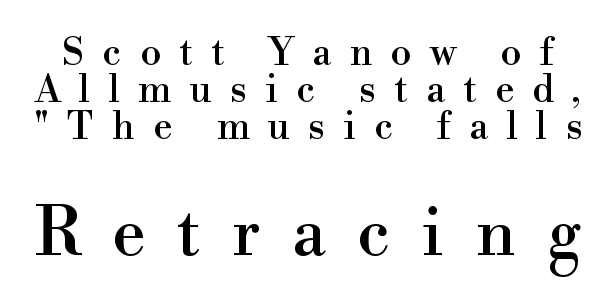
{"serif": "yes", "italic": "no", "width": "normal", "x_height": "small", "monospaced": "no", "underline": "no", "line_spacing": "tight", "line_spacing_ratio": 0.98, "letter_spacing": "wide", "letter_spacing_em": 0.48, "larger_block": "second", "size_ratio": 1.74, "glyph_px": 66}
